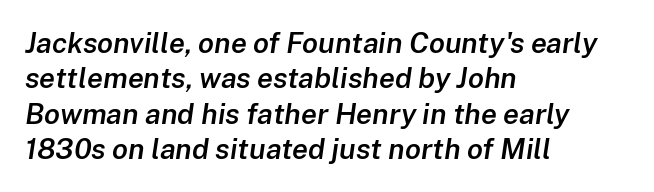
The image shows 29 px semibold type, italic (leaning right); set left-aligned, line spacing 1.22x, normal letter spacing, not underlined; low stroke contrast and a medium x-height.
